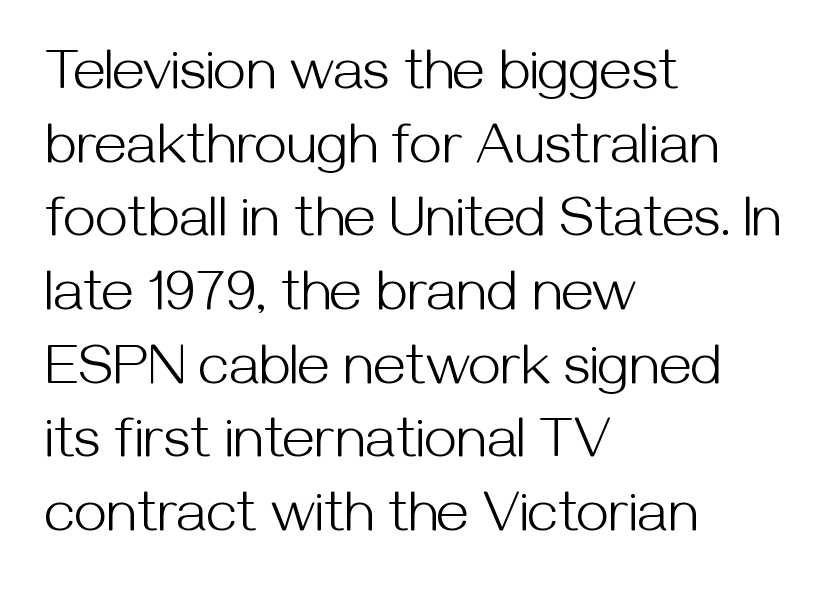
The specimen reads as upright at a glance. The glyphs are unaccompanied by any horizontal stroke below them. Is the letter spacing exaggerated? No — it looks like the ordinary default. Proportional: the letters do not fall into vertical columns.
